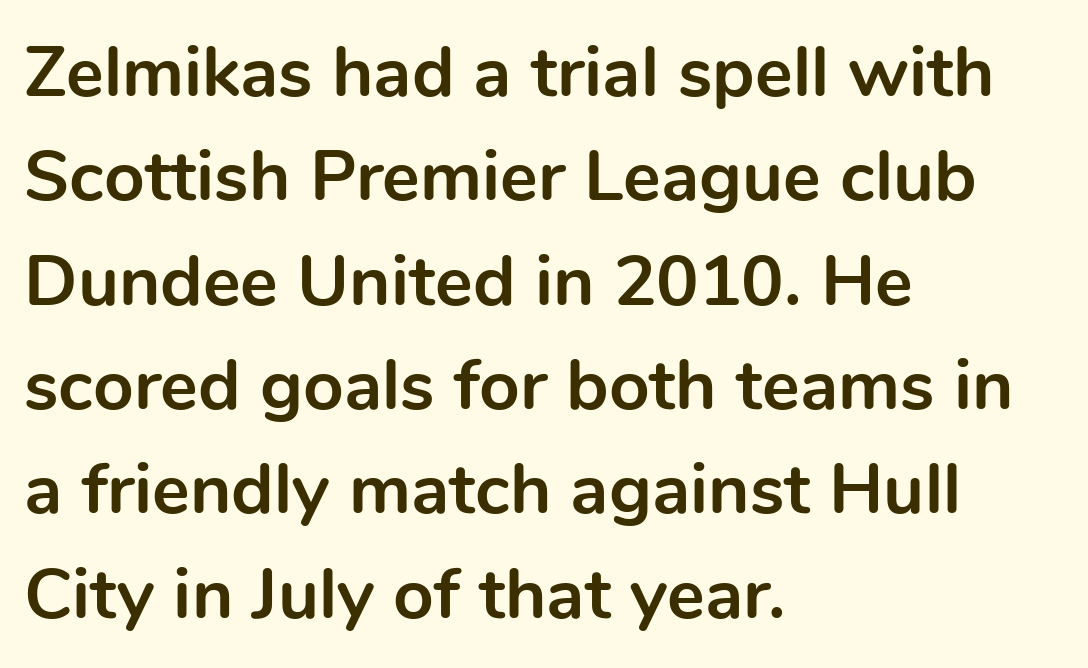
The image shows 71 px bold sans-serif type, upright; set left-aligned, normal line spacing (1.47x), normal letter spacing, not underlined; a medium x-height.
